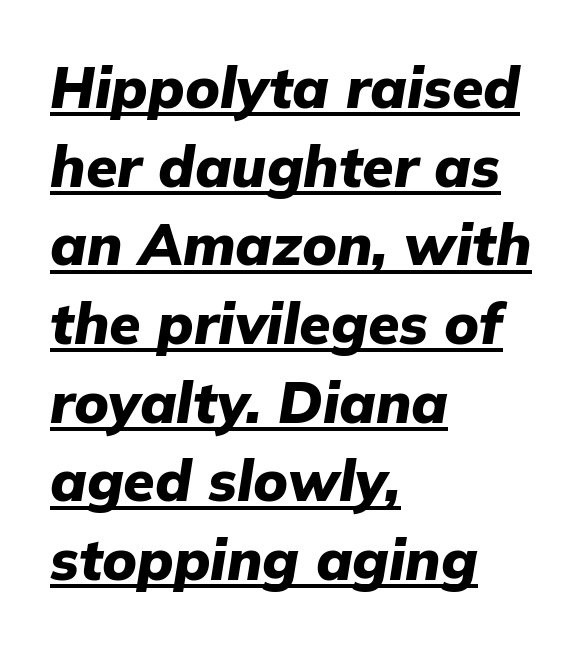
Q: Is the text bold? A: Yes.
Q: Is the text italic (slanted)? A: Yes, it leans right by about 9 degrees.
Q: Is the text underlined? A: Yes.
Q: How is the paragraph aligned? A: Left-aligned.
Q: Is the spacing between letters normal or unusually wide? A: Normal.
Q: Is the spacing between lines tight, normal or loose? A: Normal.
Q: Width (condensed, normal, or wide)? A: Normal.
Q: Stroke contrast? A: Low.
Q: x-height? A: Medium.
Q: Monospaced? A: No.
